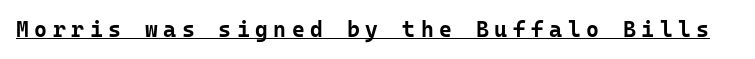
Is there any slant? The stems are plumb. These words are printed bold, with thick strokes throughout. In terms of letterspacing, this is a distinctly airy, spread setting. Decoration check: the copy is underlined.
